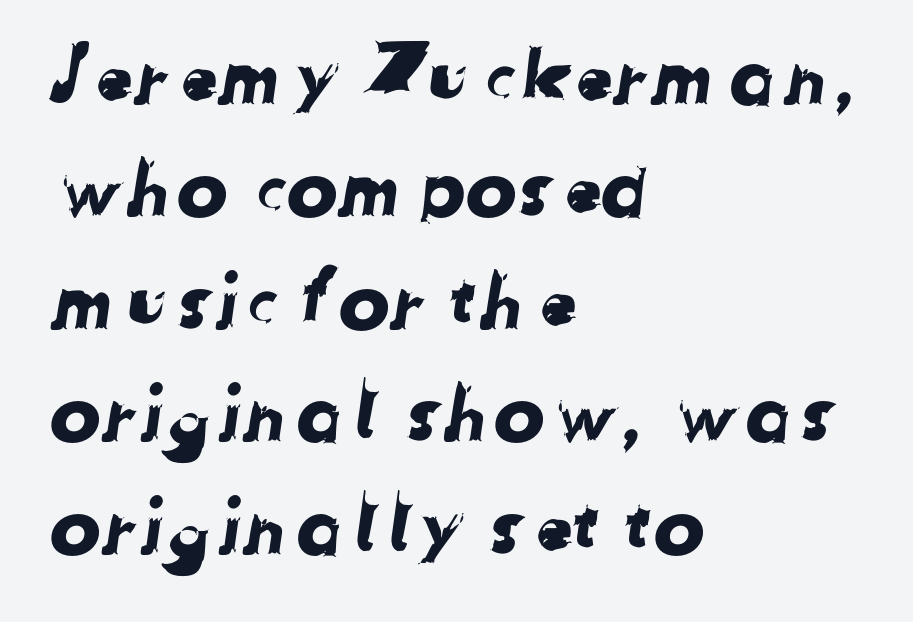
Whoever set this chose a conventional vertical rhythm. Beneath every word, the page is bare. Does the copy run flush right? No — it runs flush left. This sample has the flowing, uneven cadence of proportional lettering. Letterform terminals end flat and unadorned throughout the passage.
